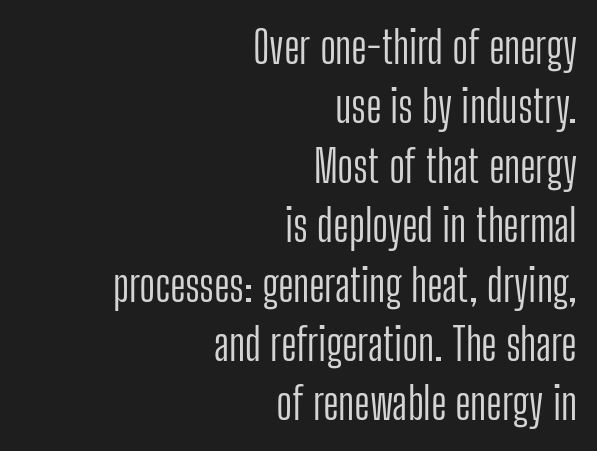
Q: Is the text bold? A: No.
Q: Is the text italic (slanted)? A: No, it is upright.
Q: Is the typeface a serif or a sans-serif typeface? A: Sans-serif.
Q: Is the text underlined? A: No.
Q: How is the paragraph aligned? A: Right-aligned.
Q: Is the spacing between letters normal or unusually wide? A: Normal.
Q: Is the spacing between lines tight, normal or loose? A: Normal.
Q: Width (condensed, normal, or wide)? A: Condensed.
Q: Stroke contrast? A: Low.
Q: x-height? A: Medium.
Q: Monospaced? A: No.
